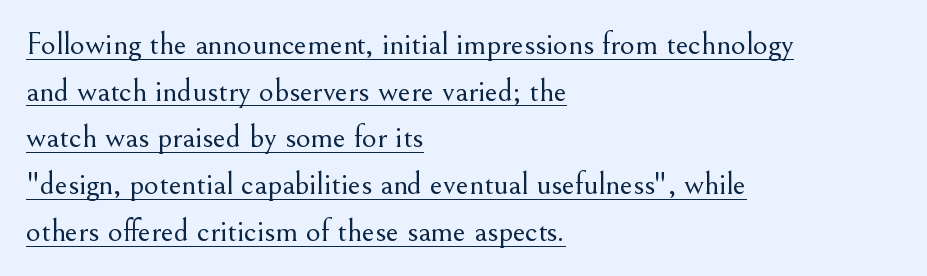
The image shows 32 px light serif type, upright; set left-aligned, normal line spacing (1.46x), normal letter spacing, underlined; medium stroke contrast and a small x-height.
